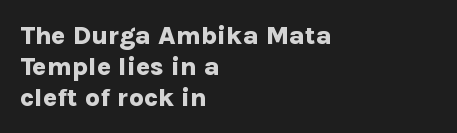
The typesetting leans heavy: a genuine bold. These lines were composed using upright roman letters. Descenders are the only things crossing below the line. Standard letterfit; no display-style spreading of the glyphs. Line starts are locked; line ends wander.
